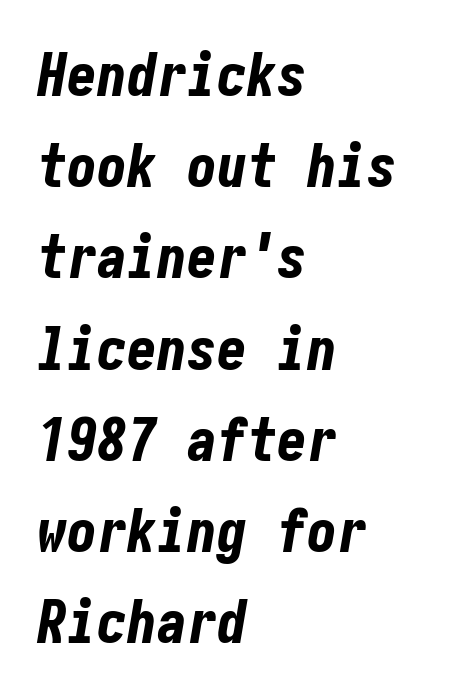
The image shows 60 px bold, condensed type, italic (leaning right); set left-aligned, normal line spacing (1.52x), normal letter spacing, not underlined; low stroke contrast and a medium x-height.
